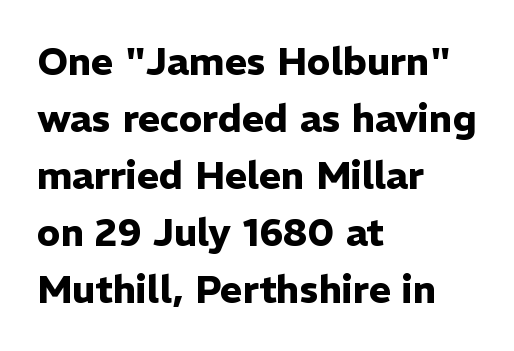
Q: Is the text bold? A: Yes.
Q: Is the text italic (slanted)? A: No, it is upright.
Q: Is the typeface a serif or a sans-serif typeface? A: Sans-serif.
Q: Is the text underlined? A: No.
Q: How is the paragraph aligned? A: Left-aligned.
Q: Is the spacing between letters normal or unusually wide? A: Normal.
Q: Is the spacing between lines tight, normal or loose? A: Normal.
Q: Width (condensed, normal, or wide)? A: Normal.
Q: Stroke contrast? A: Low.
Q: x-height? A: Medium.
Q: Monospaced? A: No.
